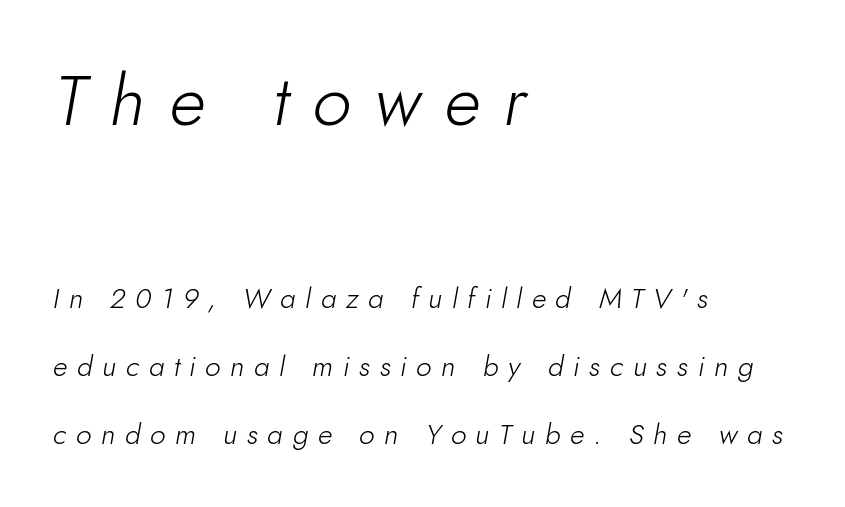
{"italic": "yes", "lean": "right", "slant_degrees": 10, "bold": "no", "weight": "light", "width": "normal", "stroke_contrast": "low", "x_height": "small", "monospaced": "no", "underline": "no", "align": "left", "line_spacing": "loose", "line_spacing_ratio": 2.44, "letter_spacing": "wide", "letter_spacing_em": 0.34, "larger_block": "first", "size_ratio": 2.5, "glyph_px": 70}
